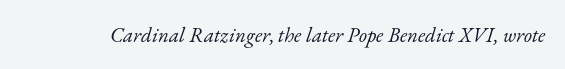
The image shows 21 px text type, italic (leaning right); set normal letter spacing, not underlined.
